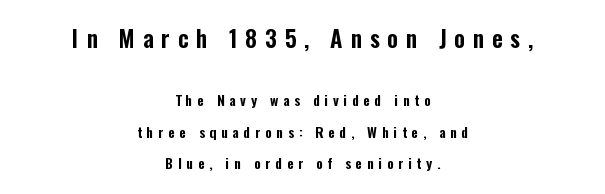
Q: Is the text italic (slanted)? A: No, it is upright.
Q: Is the text underlined? A: No.
Q: How is the paragraph aligned? A: Centered.
Q: Is the spacing between letters normal or unusually wide? A: Unusually wide.
Q: Is the spacing between lines tight, normal or loose? A: Loose.
Q: Which block of text is set in a larger size, the first (top) or the second (bottom)? A: The first (top) one.
